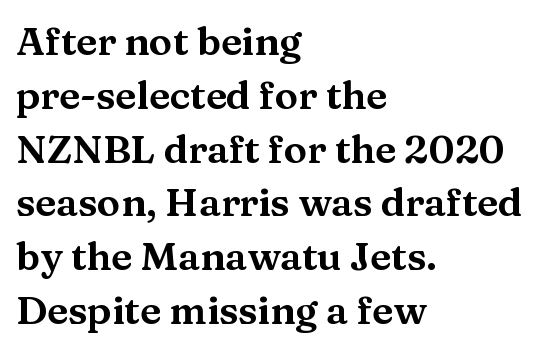
How would I describe the line gaps? Plain and ordinary. How are the letters spaced? Ordinarily, with no added tracking. Observe the serifs anchoring each vertical stroke in this sample. Bare-footed words on every line. The ragged edge is on the right, which tells us the setting is flush left. Characters remain perfectly vertical along every line.
